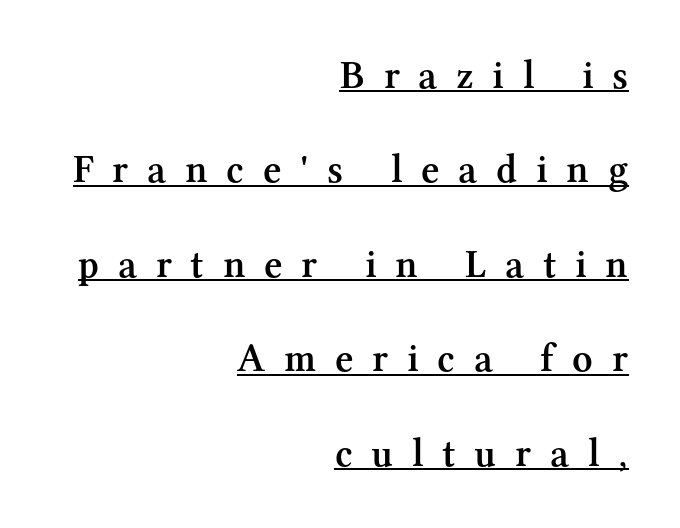
The image shows 40 px semibold serif type, upright; set right-aligned, loose line spacing (2.36x), unusually wide letter spacing (+0.47 em), underlined; medium stroke contrast and a medium x-height.
